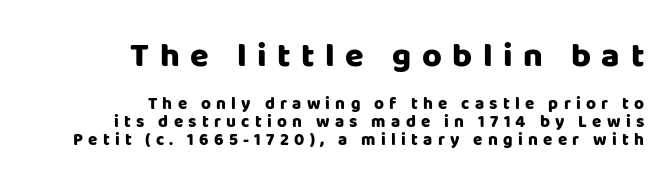
{"serif": "no", "italic": "no", "bold": "yes", "weight": "heavy", "width": "normal", "stroke_contrast": "low", "x_height": "large", "monospaced": "no", "underline": "no", "align": "right", "line_spacing": "tight", "line_spacing_ratio": 1.05, "letter_spacing": "wide", "letter_spacing_em": 0.31, "larger_block": "first", "size_ratio": 2.0, "glyph_px": 34}
